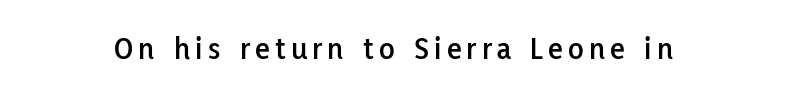
{"serif": "no", "italic": "no", "width": "normal", "stroke_contrast": "low", "x_height": "medium", "monospaced": "no", "underline": "no", "glyph_px": 32}
